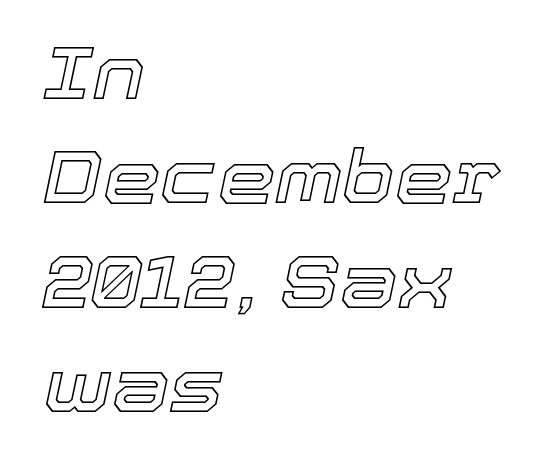
Casual observation: everything's shoved over to the left. The text carries the slant typical of an italic or oblique font. Is this a fixed-width face? No — the glyphs have proportional, varying widths. The leading is moderate, giving the passage an even texture. No extra tracking has been applied to these lines.
